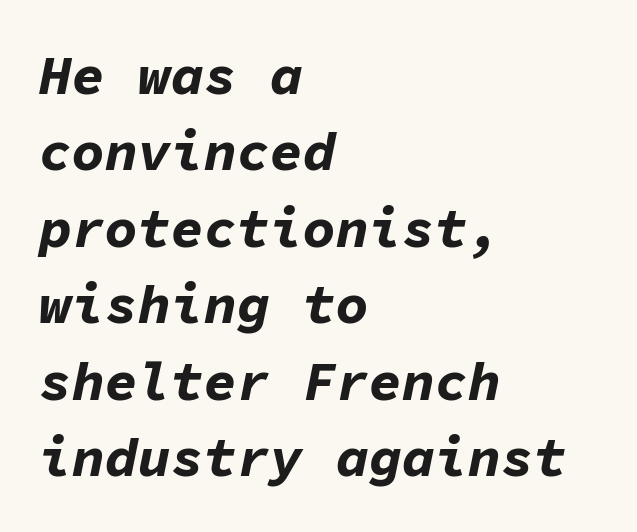
{"italic": "yes", "lean": "right", "slant_degrees": 11, "bold": "yes", "weight": "bold", "width": "normal", "stroke_contrast": "low", "x_height": "medium", "monospaced": "yes", "underline": "no", "align": "left", "line_spacing": "normal", "line_spacing_ratio": 1.39, "letter_spacing": "normal", "letter_spacing_em": 0.0, "glyph_px": 55}
